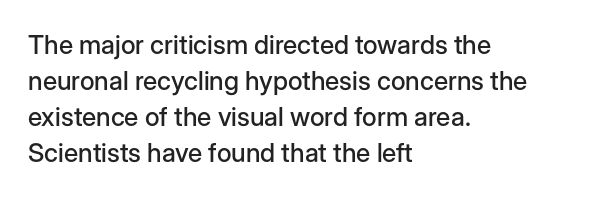
{"italic": "no", "underline": "no", "align": "left", "line_spacing": "normal", "line_spacing_ratio": 1.39, "letter_spacing": "normal", "letter_spacing_em": 0.0, "glyph_px": 26}
